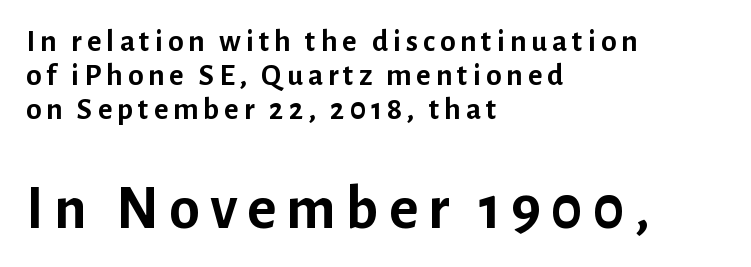
No italicization has been applied; the sample stays upright. Heft: maximum for text — a bold. A student would call this left alignment; a typographer would say flush left, rag right. Clear beneath every line of the passage.
